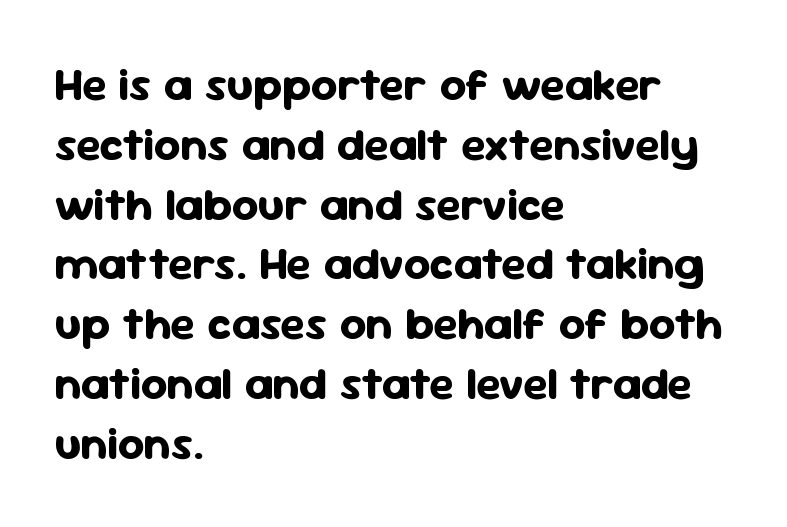
The image shows 46 px bold sans-serif type, upright; set left-aligned, normal line spacing (1.3x), normal letter spacing, not underlined; low stroke contrast and a medium x-height.
